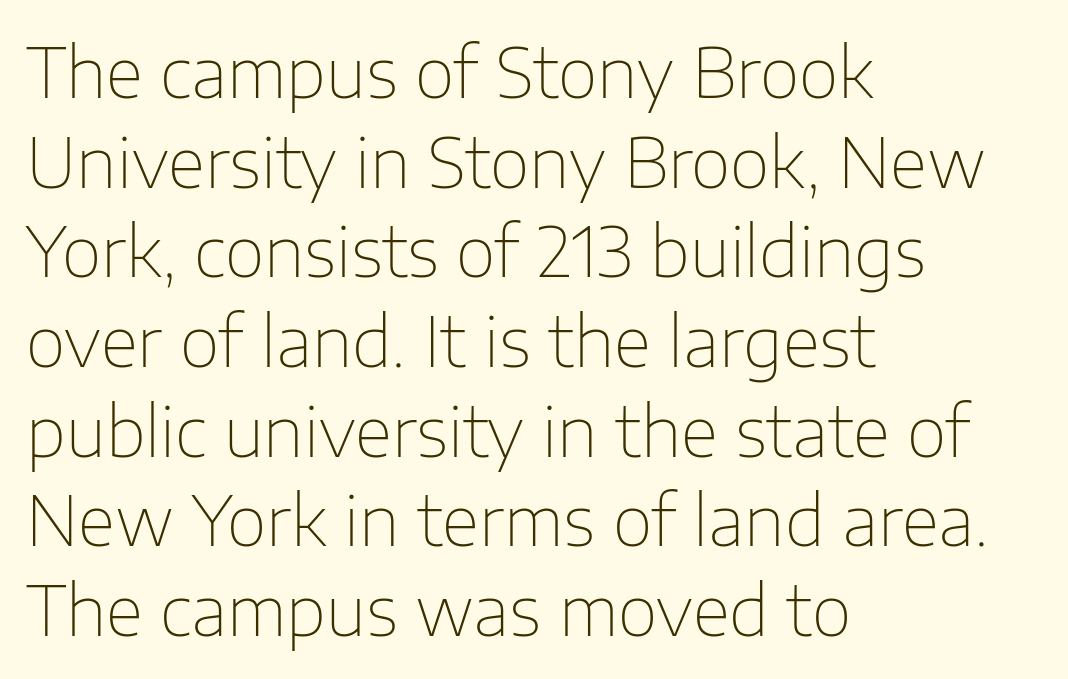
The image shows 69 px thin sans-serif type, upright; set left-aligned, normal line spacing (1.3x), normal letter spacing, not underlined; low stroke contrast and a medium x-height.
